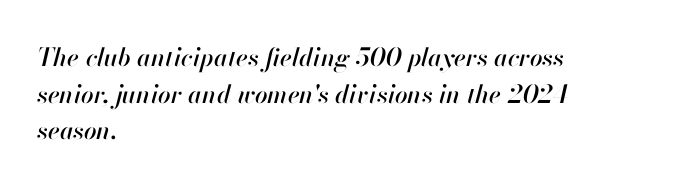
{"italic": "yes", "lean": "right", "slant_degrees": 13, "underline": "no", "align": "left", "line_spacing": "normal", "line_spacing_ratio": 1.47, "letter_spacing": "normal", "letter_spacing_em": 0.0, "glyph_px": 25}
